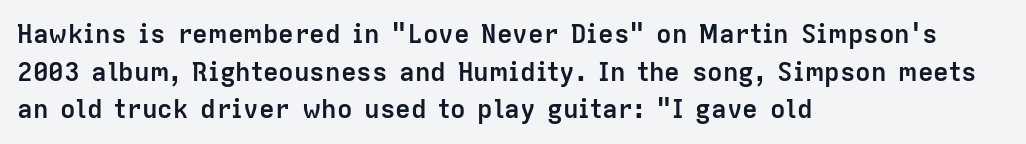
Q: Is the text bold? A: Yes.
Q: Is the text italic (slanted)? A: No, it is upright.
Q: Is the text underlined? A: No.
Q: How is the paragraph aligned? A: Left-aligned.
Q: Is the spacing between letters normal or unusually wide? A: Normal.
Q: Is the spacing between lines tight, normal or loose? A: Normal.
